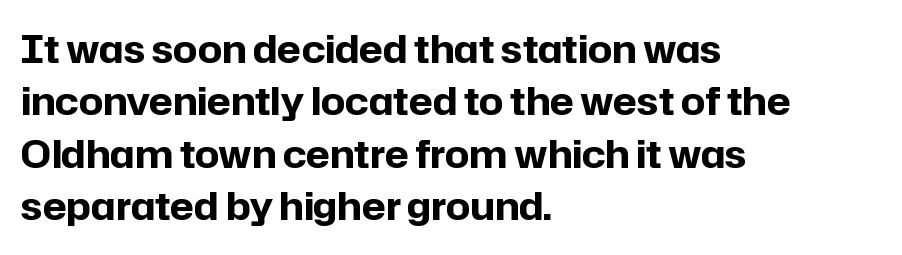
The image shows 38 px bold sans-serif type, upright; set left-aligned, normal line spacing (1.38x), normal letter spacing, not underlined; low stroke contrast and a medium x-height.
